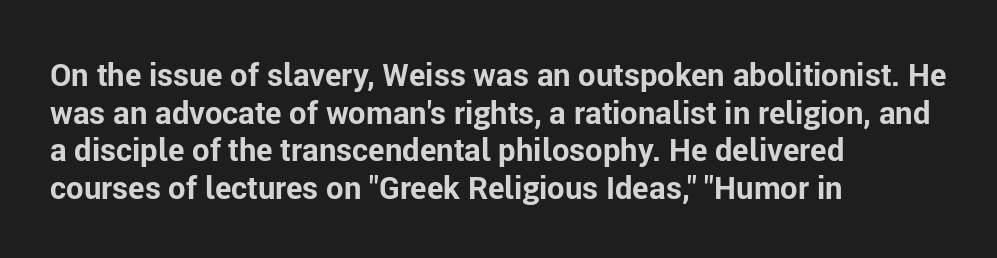
The image shows 31 px bold sans-serif type, upright; set left-aligned, line spacing 1.21x, normal letter spacing, not underlined; low stroke contrast and a medium x-height.
